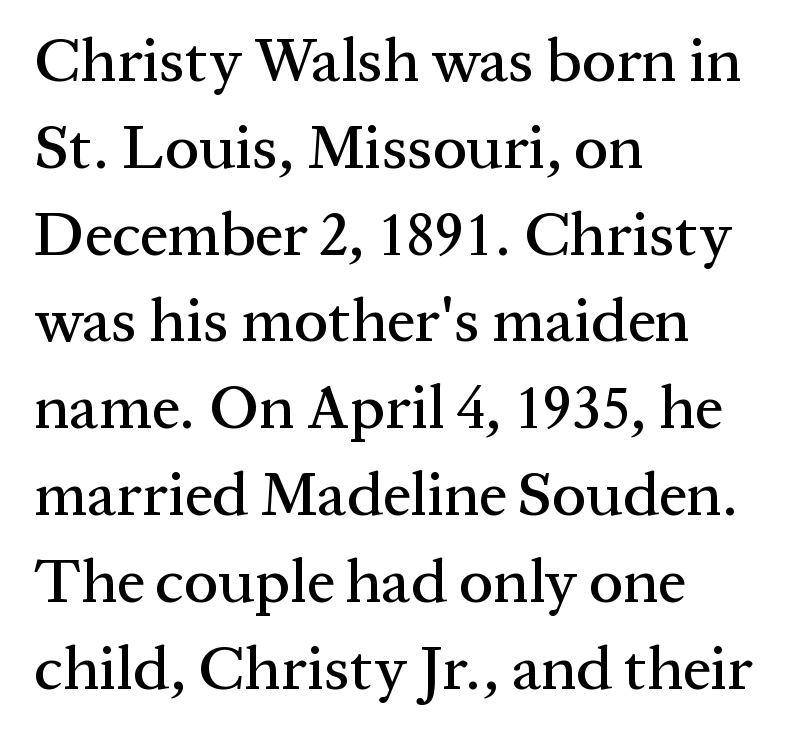
Q: Is the text italic (slanted)? A: No, it is upright.
Q: Is the typeface a serif or a sans-serif typeface? A: Serif.
Q: Is the text underlined? A: No.
Q: How is the paragraph aligned? A: Left-aligned.
Q: Is the spacing between letters normal or unusually wide? A: Normal.
Q: Is the spacing between lines tight, normal or loose? A: Normal.
Q: Width (condensed, normal, or wide)? A: Normal.
Q: Stroke contrast? A: Medium.
Q: x-height? A: Medium.
Q: Monospaced? A: No.
